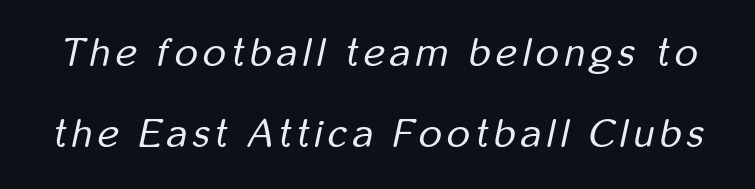
The image shows 40 px regular-weight, condensed type, italic (leaning right); set loose line spacing (2.03x), not underlined; low stroke contrast and a medium x-height.
